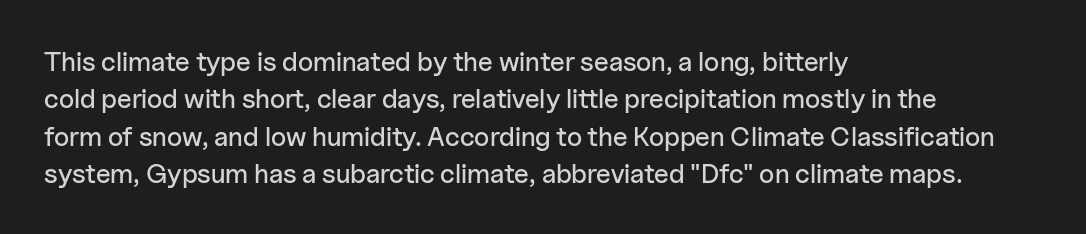
The image shows 27 px text type, upright; set left-aligned, normal line spacing (1.38x), normal letter spacing, not underlined.
